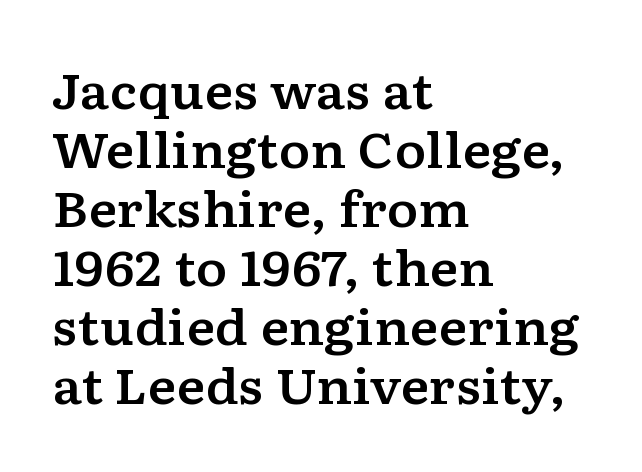
{"serif": "yes", "italic": "no", "width": "wide", "stroke_contrast": "low", "x_height": "medium", "monospaced": "no", "underline": "no", "align": "left", "line_spacing_ratio": 1.23, "letter_spacing": "normal", "letter_spacing_em": 0.0, "glyph_px": 48}
